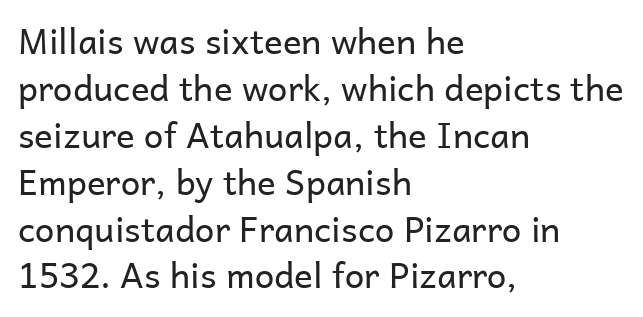
The image shows 35 px regular-weight sans-serif type, upright; set left-aligned, normal line spacing (1.34x), normal letter spacing, not underlined; low stroke contrast and a medium x-height.
